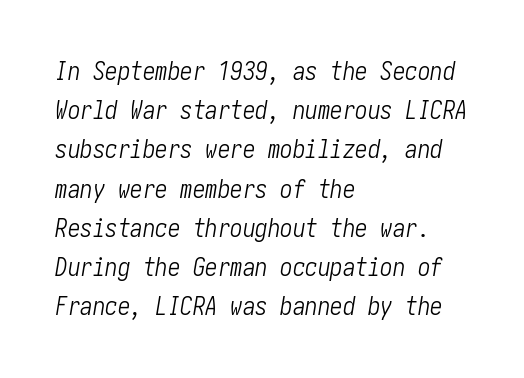
The passage shown is not bold in any degree. Italic? Definitely — the glyphs are oblique. Underlining? Definitely not there. Words appear dense and cohesive because spacing is normal. Each line starts at the same left margin while the right side varies.
